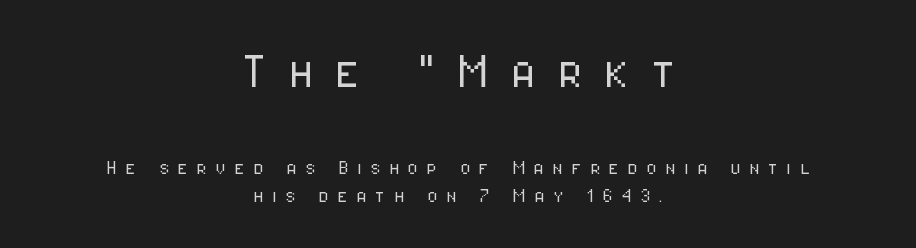
{"serif": "no", "italic": "no", "bold": "no", "weight": "light", "width": "condensed", "stroke_contrast": "low", "x_height": "medium", "monospaced": "no", "underline": "no", "align": "center", "line_spacing_ratio": 1.22, "letter_spacing": "wide", "letter_spacing_em": 0.38, "larger_block": "first", "size_ratio": 2.48, "glyph_px": 57}
